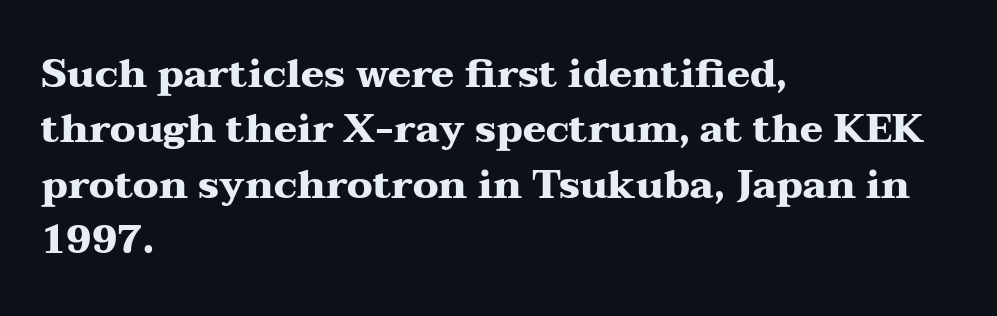
Q: Is the text bold? A: Yes.
Q: Is the text italic (slanted)? A: No, it is upright.
Q: Is the typeface a serif or a sans-serif typeface? A: Serif.
Q: Is the text underlined? A: No.
Q: How is the paragraph aligned? A: Left-aligned.
Q: Is the spacing between letters normal or unusually wide? A: Normal.
Q: Is the spacing between lines tight, normal or loose? A: Normal.
Q: Width (condensed, normal, or wide)? A: Wide.
Q: Stroke contrast? A: Medium.
Q: x-height? A: Medium.
Q: Monospaced? A: No.
